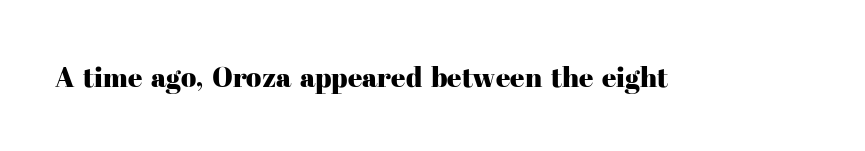
Q: Is the text italic (slanted)? A: No, it is upright.
Q: Is the typeface a serif or a sans-serif typeface? A: Serif.
Q: Is the text underlined? A: No.
Q: Is the spacing between letters normal or unusually wide? A: Normal.
Q: Width (condensed, normal, or wide)? A: Normal.
Q: Stroke contrast? A: High.
Q: x-height? A: Medium.
Q: Monospaced? A: No.
